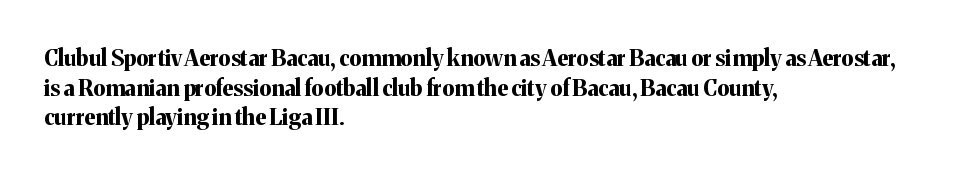
The image shows 22 px bold type, upright; set left-aligned, normal line spacing (1.35x), normal letter spacing, not underlined.
